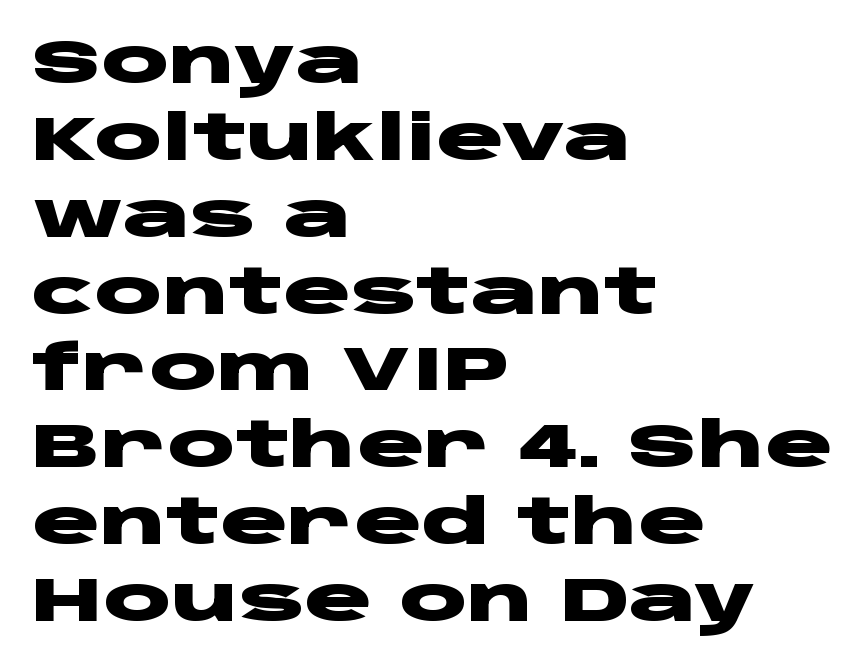
Q: Is the text bold? A: Yes.
Q: Is the text italic (slanted)? A: No, it is upright.
Q: Is the typeface a serif or a sans-serif typeface? A: Sans-serif.
Q: Is the text underlined? A: No.
Q: How is the paragraph aligned? A: Left-aligned.
Q: Is the spacing between letters normal or unusually wide? A: Normal.
Q: Width (condensed, normal, or wide)? A: Wide.
Q: Stroke contrast? A: Low.
Q: x-height? A: Large.
Q: Monospaced? A: No.
